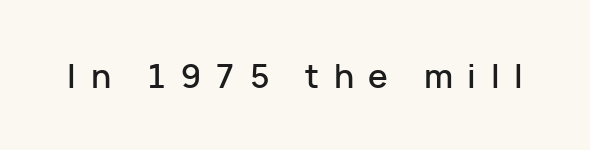
{"serif": "no", "italic": "no", "width": "normal", "stroke_contrast": "low", "x_height": "medium", "monospaced": "no", "underline": "no", "letter_spacing": "wide", "letter_spacing_em": 0.44, "glyph_px": 33}
